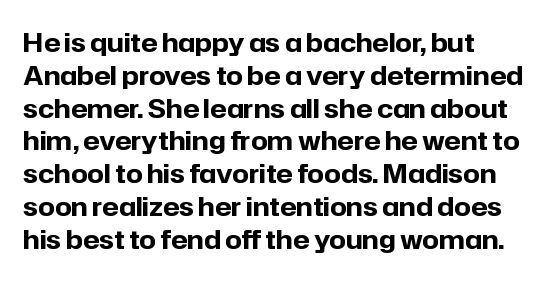
Q: Is the text bold? A: Yes.
Q: Is the text italic (slanted)? A: No, it is upright.
Q: Is the text underlined? A: No.
Q: How is the paragraph aligned? A: Left-aligned.
Q: Is the spacing between letters normal or unusually wide? A: Normal.
Q: Is the spacing between lines tight, normal or loose? A: Normal.
